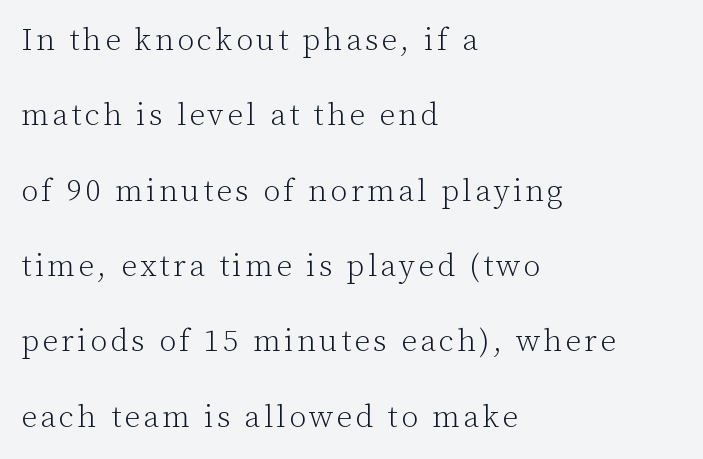
The image shows 31 px light serif type, upright; set left-aligned, loose line spacing (2.43x), not underlined; low stroke contrast and a medium x-height.
